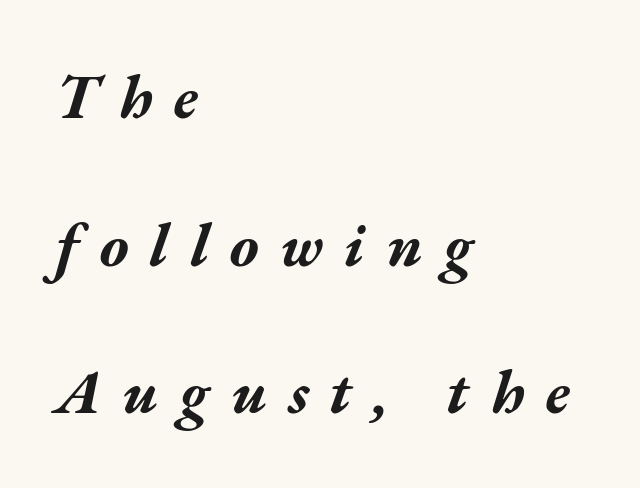
Q: Is the text bold? A: Yes.
Q: Is the text italic (slanted)? A: Yes, it leans right by about 17 degrees.
Q: Is the text underlined? A: No.
Q: How is the paragraph aligned? A: Left-aligned.
Q: Is the spacing between letters normal or unusually wide? A: Unusually wide.
Q: Is the spacing between lines tight, normal or loose? A: Loose.
Q: Width (condensed, normal, or wide)? A: Wide.
Q: Stroke contrast? A: Medium.
Q: x-height? A: Medium.
Q: Monospaced? A: No.
